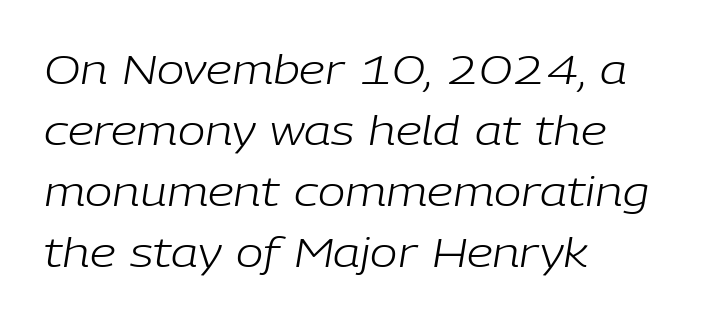
Q: Is the text bold? A: No.
Q: Is the text italic (slanted)? A: Yes, it leans right by about 9 degrees.
Q: Is the text underlined? A: No.
Q: How is the paragraph aligned? A: Left-aligned.
Q: Is the spacing between letters normal or unusually wide? A: Normal.
Q: Is the spacing between lines tight, normal or loose? A: Normal.
Q: Width (condensed, normal, or wide)? A: Normal.
Q: Stroke contrast? A: Low.
Q: x-height? A: Medium.
Q: Monospaced? A: No.
